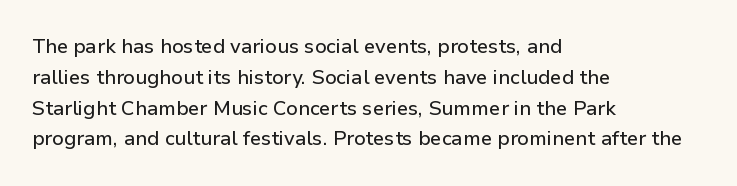
The image shows 20 px text type, upright; set left-aligned, normal line spacing (1.54x), normal letter spacing, not underlined.
